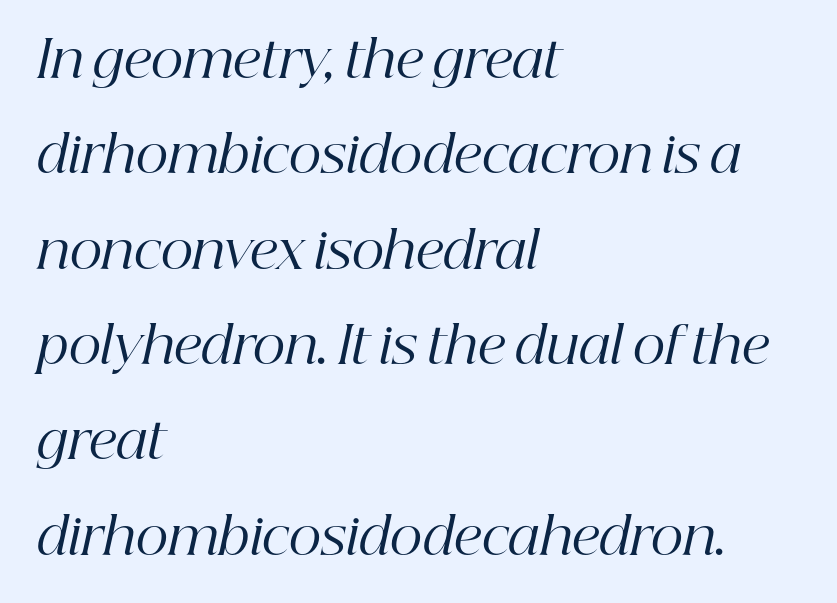
{"serif": "yes", "italic": "yes", "lean": "right", "slant_degrees": 12, "bold": "no", "weight": "regular", "width": "normal", "stroke_contrast": "high", "x_height": "medium", "monospaced": "no", "underline": "no", "align": "left", "line_spacing_ratio": 1.87, "letter_spacing": "normal", "letter_spacing_em": 0.0, "glyph_px": 51}
